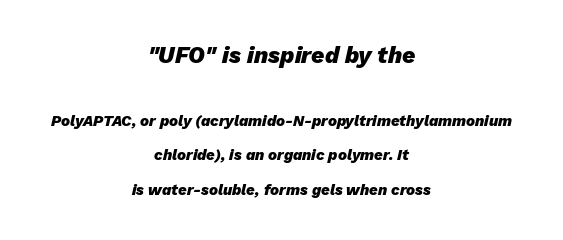
Q: Is the text bold? A: Yes.
Q: Is the text italic (slanted)? A: Yes, it leans right by about 13 degrees.
Q: Is the text underlined? A: No.
Q: How is the paragraph aligned? A: Centered.
Q: Is the spacing between letters normal or unusually wide? A: Normal.
Q: Is the spacing between lines tight, normal or loose? A: Loose.
Q: Which block of text is set in a larger size, the first (top) or the second (bottom)? A: The first (top) one.
